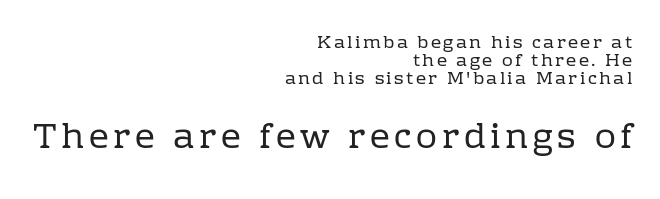
The image shows 35 px regular-weight serif type, upright; set right-aligned, tight line spacing (0.99x), not underlined; the second (bottom) block is 1.94x larger; low stroke contrast and a medium x-height.
